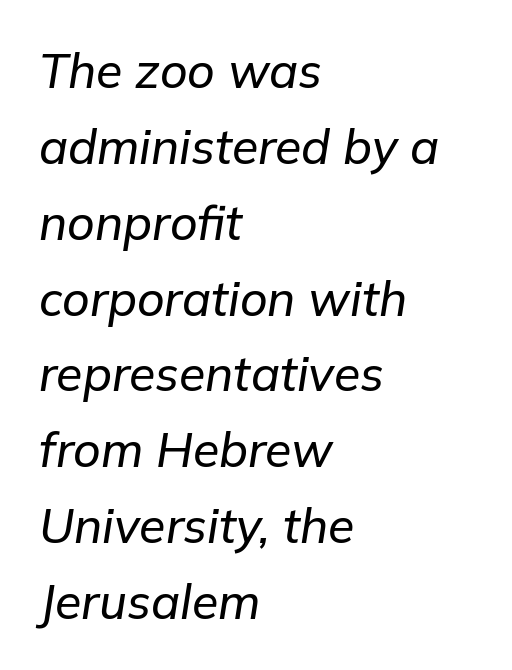
The image shows 48 px text type, italic (leaning right); set left-aligned, normal line spacing (1.58x), normal letter spacing, not underlined; low stroke contrast and a medium x-height.
